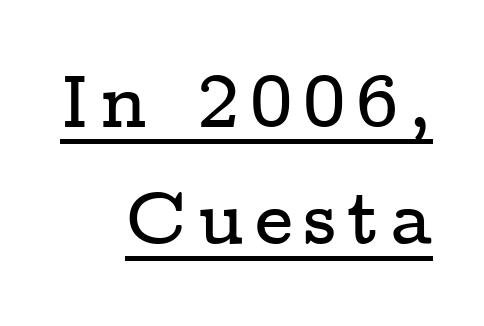
Line endings align vertically; line beginnings do not. The sample's only ornament is a line tracing under the words. Spacing verdict: proportional, widths tailored to each character. You can tell it's not italic because the verticals are truly vertical. Is this a sans? No — the strokes have serifs.
